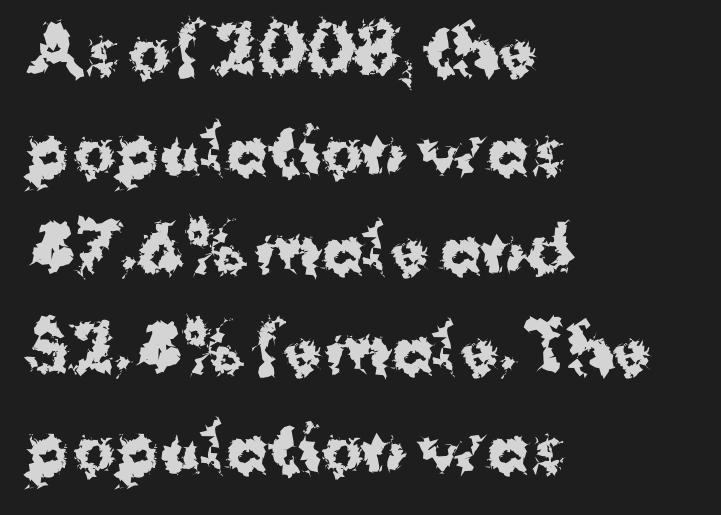
{"serif": "no", "italic": "no", "bold": "yes", "weight": "bold", "width": "normal", "stroke_contrast": "medium", "x_height": "medium", "monospaced": "no", "underline": "no", "align": "left", "line_spacing": "normal", "line_spacing_ratio": 1.58, "letter_spacing": "normal", "letter_spacing_em": 0.0, "glyph_px": 63}
